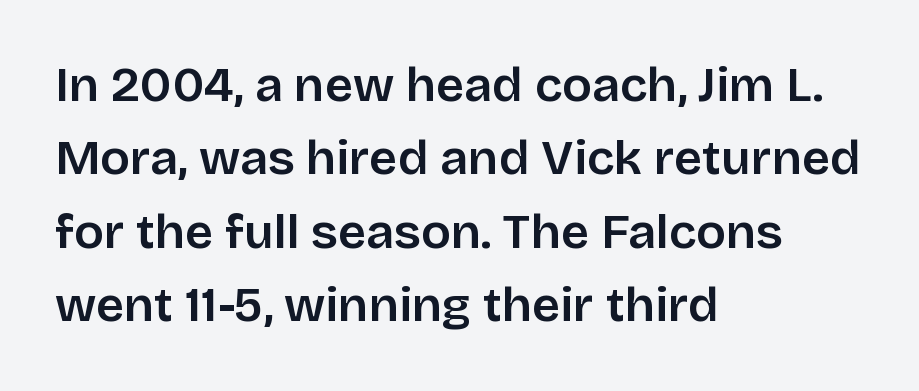
{"serif": "no", "italic": "no", "bold": "semi", "weight": "semibold", "width": "normal", "stroke_contrast": "low", "x_height": "large", "monospaced": "no", "underline": "no", "align": "left", "line_spacing": "normal", "line_spacing_ratio": 1.5, "letter_spacing": "normal", "letter_spacing_em": 0.0, "glyph_px": 49}
